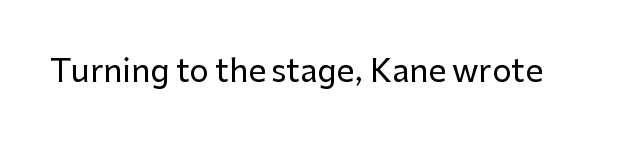
Q: Is the text italic (slanted)? A: No, it is upright.
Q: Is the typeface a serif or a sans-serif typeface? A: Sans-serif.
Q: Is the text underlined? A: No.
Q: Is the spacing between letters normal or unusually wide? A: Normal.
Q: Width (condensed, normal, or wide)? A: Normal.
Q: Stroke contrast? A: Low.
Q: x-height? A: Medium.
Q: Monospaced? A: No.
